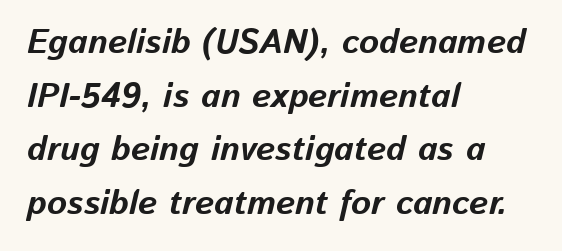
These words are printed bold, with thick strokes throughout. The letters advance in unequal steps, a hallmark of proportional type. Underline: absent. Summary of vertical rhythm: regular, with standard interline spacing.
